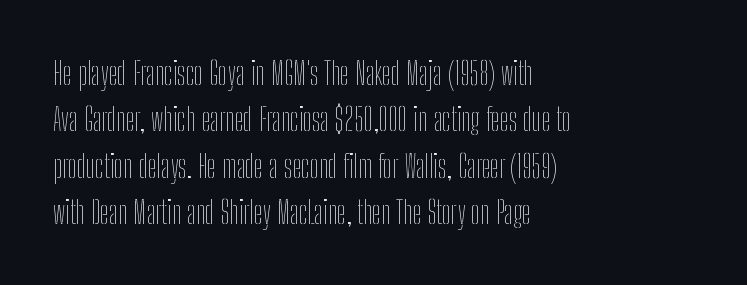
Q: Is the text bold? A: No.
Q: Is the text italic (slanted)? A: No, it is upright.
Q: Is the text underlined? A: No.
Q: How is the paragraph aligned? A: Left-aligned.
Q: Is the spacing between letters normal or unusually wide? A: Normal.
Q: Is the spacing between lines tight, normal or loose? A: Normal.
Q: Width (condensed, normal, or wide)? A: Condensed.
Q: Stroke contrast? A: Low.
Q: x-height? A: Medium.
Q: Monospaced? A: No.
